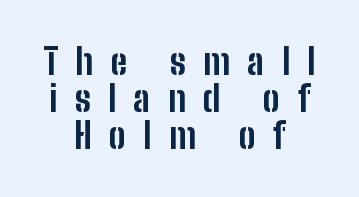
{"serif": "no", "italic": "no", "bold": "yes", "weight": "bold", "width": "condensed", "stroke_contrast": "low", "x_height": "medium", "monospaced": "no", "underline": "no", "align": "center", "line_spacing": "tight", "line_spacing_ratio": 1.03, "letter_spacing": "wide", "letter_spacing_em": 0.48, "glyph_px": 36}
